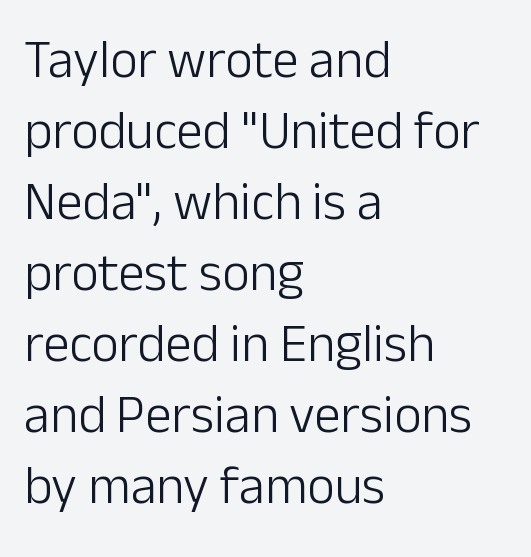
{"serif": "no", "italic": "no", "bold": "no", "weight": "light", "width": "normal", "stroke_contrast": "low", "x_height": "medium", "monospaced": "no", "underline": "no", "align": "left", "line_spacing": "normal", "line_spacing_ratio": 1.34, "letter_spacing": "normal", "letter_spacing_em": 0.0, "glyph_px": 53}
